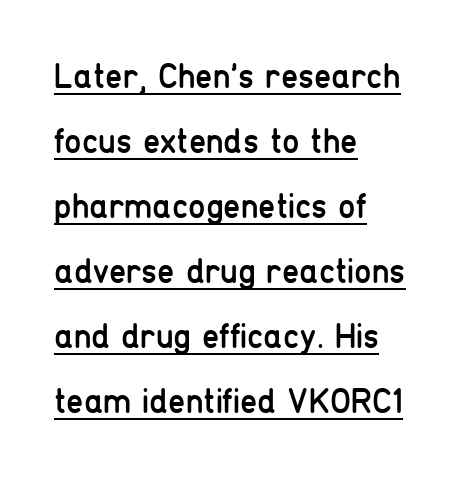
Q: Is the text bold? A: No.
Q: Is the text italic (slanted)? A: No, it is upright.
Q: Is the typeface a serif or a sans-serif typeface? A: Sans-serif.
Q: Is the text underlined? A: Yes.
Q: How is the paragraph aligned? A: Left-aligned.
Q: Is the spacing between letters normal or unusually wide? A: Normal.
Q: Width (condensed, normal, or wide)? A: Condensed.
Q: Stroke contrast? A: Low.
Q: x-height? A: Medium.
Q: Monospaced? A: No.
